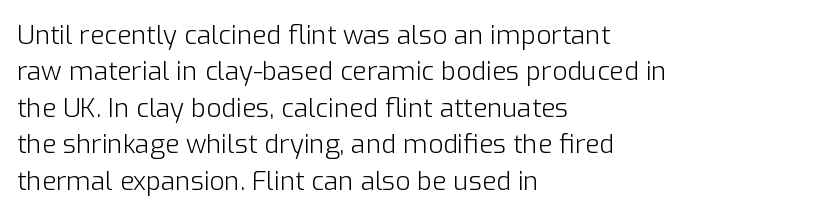
The image shows 26 px text type, upright; set left-aligned, normal line spacing (1.4x), normal letter spacing, not underlined.
